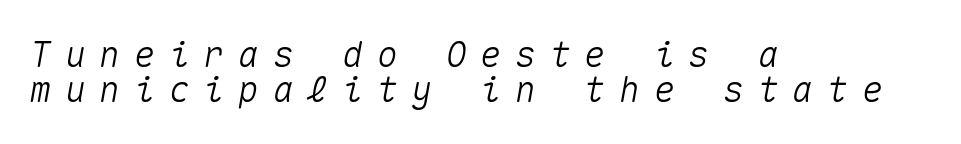
{"italic": "yes", "lean": "right", "slant_degrees": 10, "width": "normal", "stroke_contrast": "medium", "x_height": "medium", "monospaced": "yes", "underline": "no", "align": "left", "line_spacing": "tight", "line_spacing_ratio": 1.0, "letter_spacing": "wide", "letter_spacing_em": 0.39, "glyph_px": 35}
